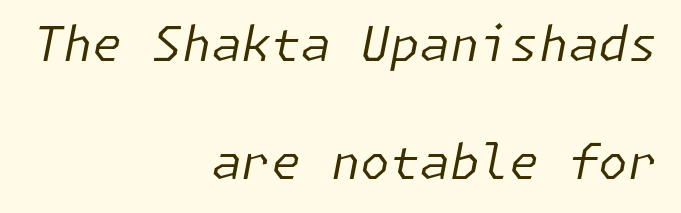
Q: Is the text bold? A: No.
Q: Is the text italic (slanted)? A: Yes, it leans right by about 11 degrees.
Q: Is the text underlined? A: No.
Q: How is the paragraph aligned? A: Right-aligned.
Q: Is the spacing between letters normal or unusually wide? A: Normal.
Q: Is the spacing between lines tight, normal or loose? A: Loose.
Q: Width (condensed, normal, or wide)? A: Normal.
Q: Stroke contrast? A: Low.
Q: x-height? A: Medium.
